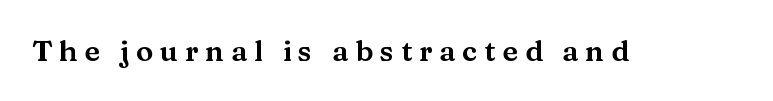
Underlining? Definitely not there. The rendering uses natural spacing where letterforms have individual widths. The typeface chosen for these lines features serifs. This sample uses an upright cut, with every glyph sitting square on the baseline. A typesetter would call this heavily tracked-out type.
